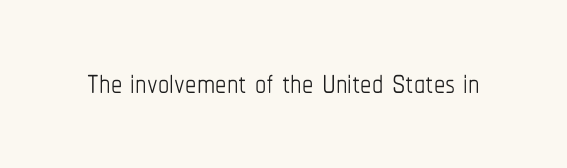
The horizontal fit of the characters is conventional and even. These lines were composed using upright roman letters. Is this a fixed-width face? No — the glyphs have proportional, varying widths. Any mark beneath the type? The region is blank. The characters are drawn with everyday or finer stroke widths.
